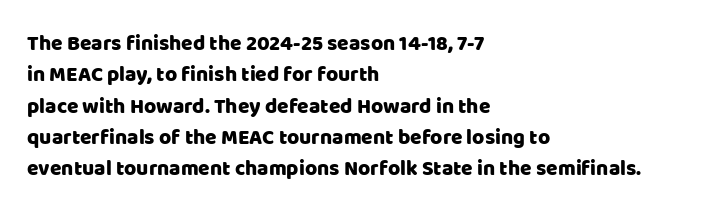
{"italic": "no", "underline": "no", "align": "left", "line_spacing": "normal", "line_spacing_ratio": 1.49, "letter_spacing": "normal", "letter_spacing_em": 0.0, "glyph_px": 21}
